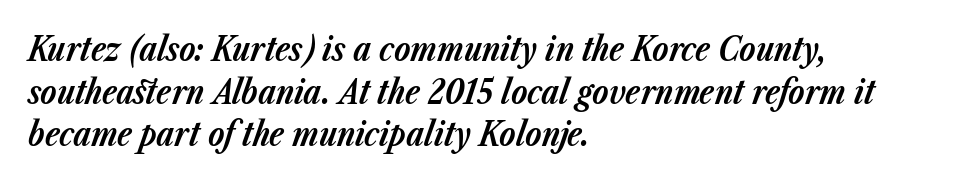
The specimen reads as italic at a glance. Each glyph is drawn with heavy, bold strokes. The setting favours the left margin, as ordinary paragraphs usually do. Rule under the text: the space is simply empty.
